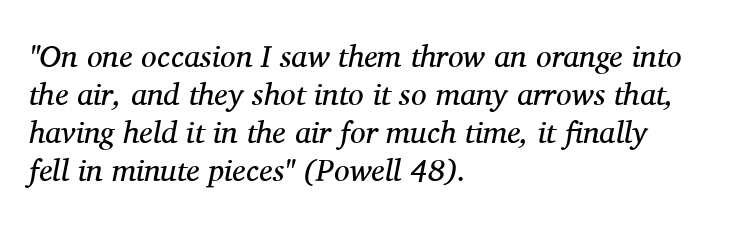
Q: Is the text bold? A: No.
Q: Is the text italic (slanted)? A: Yes, it leans right by about 11 degrees.
Q: Is the typeface a serif or a sans-serif typeface? A: Serif.
Q: Is the text underlined? A: No.
Q: How is the paragraph aligned? A: Left-aligned.
Q: Is the spacing between letters normal or unusually wide? A: Normal.
Q: Width (condensed, normal, or wide)? A: Normal.
Q: Stroke contrast? A: Medium.
Q: x-height? A: Medium.
Q: Monospaced? A: No.
